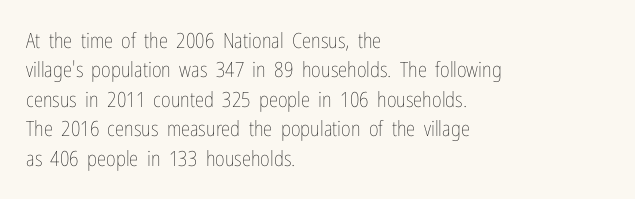
Q: Is the text bold? A: No.
Q: Is the text italic (slanted)? A: No, it is upright.
Q: Is the text underlined? A: No.
Q: How is the paragraph aligned? A: Left-aligned.
Q: Is the spacing between letters normal or unusually wide? A: Normal.
Q: Is the spacing between lines tight, normal or loose? A: Normal.
